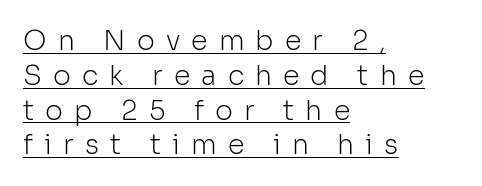
Q: Is the text bold? A: No.
Q: Is the text italic (slanted)? A: No, it is upright.
Q: Is the text underlined? A: Yes.
Q: How is the paragraph aligned? A: Left-aligned.
Q: Is the spacing between letters normal or unusually wide? A: Unusually wide.
Q: Is the spacing between lines tight, normal or loose? A: Normal.
